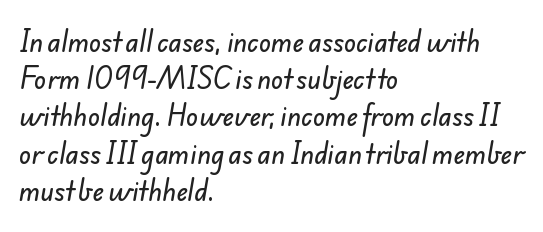
The image shows 25 px text type; set left-aligned, normal line spacing (1.49x), normal letter spacing, not underlined.
